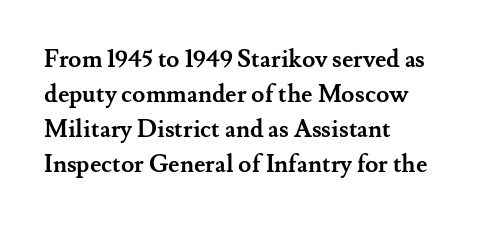
The image shows 24 px bold type, upright; set left-aligned, normal line spacing (1.46x), normal letter spacing, not underlined.
